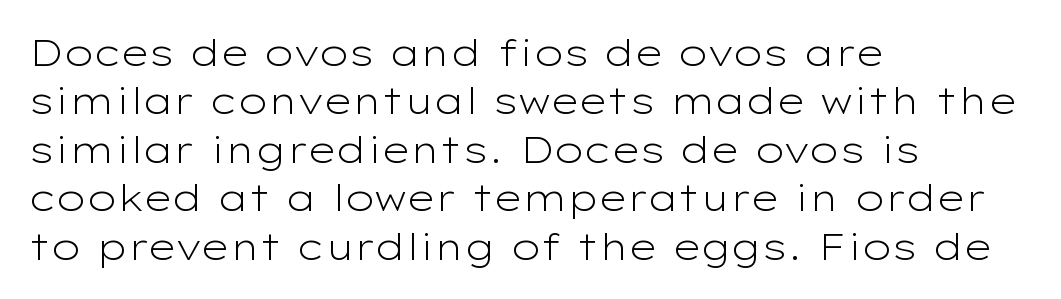
The image shows 37 px light, wide sans-serif type, upright; set left-aligned, normal line spacing (1.31x), normal letter spacing, not underlined; low stroke contrast and a medium x-height.
